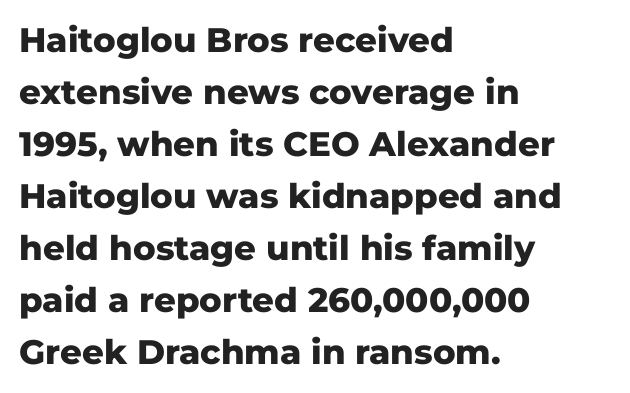
Stroke thickness is high; the sample reads as a true bold. Spacing verdict: proportional, widths tailored to each character. The strip under each line holds only bare page. The type is set solid horizontally, with unmodified tracking.
